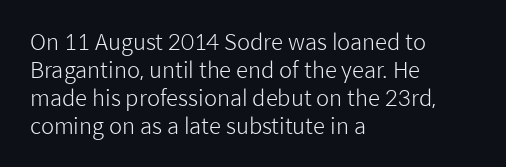
The image shows 22 px text type, upright; set left-aligned, normal line spacing (1.27x), normal letter spacing, not underlined.
